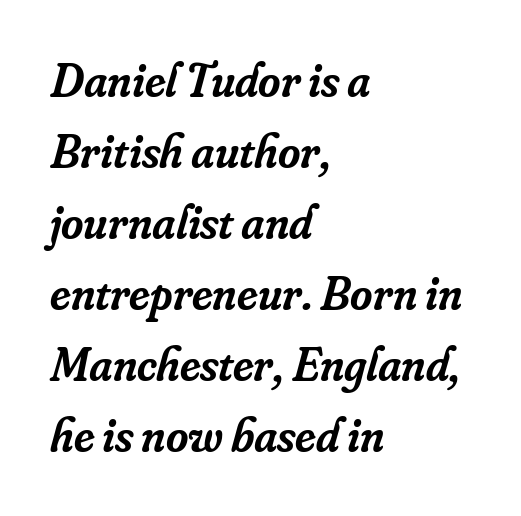
Q: Is the text bold? A: Semi-bold.
Q: Is the text italic (slanted)? A: Yes, it leans right by about 16 degrees.
Q: Is the typeface a serif or a sans-serif typeface? A: Serif.
Q: Is the text underlined? A: No.
Q: How is the paragraph aligned? A: Left-aligned.
Q: Is the spacing between letters normal or unusually wide? A: Normal.
Q: Is the spacing between lines tight, normal or loose? A: Normal.
Q: Width (condensed, normal, or wide)? A: Normal.
Q: Stroke contrast? A: Low.
Q: x-height? A: Small.
Q: Monospaced? A: No.
